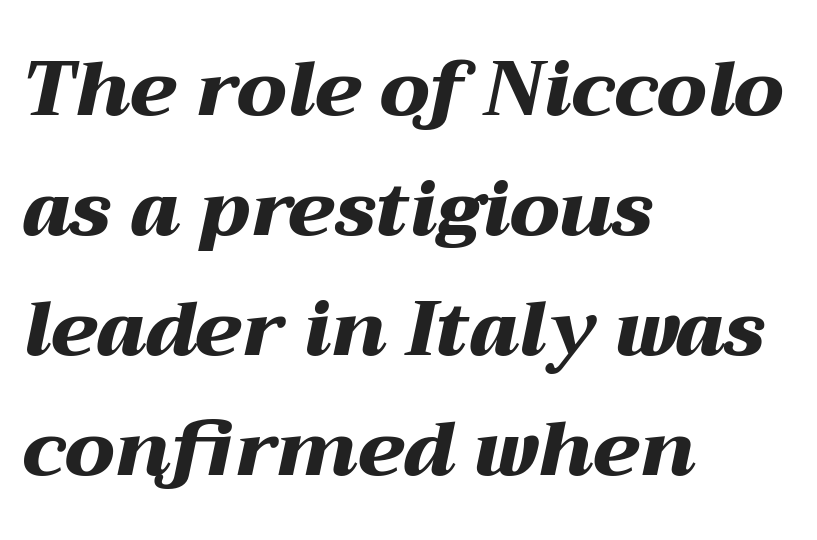
Teacher's note: observe the even left margin — that is flush-left alignment. Students, this is bold: see how much ink each stroke carries. The space beneath each line is pristine and unruled. It's the slanting kind of type. You could not count columns in this text — the font is proportionally spaced.
